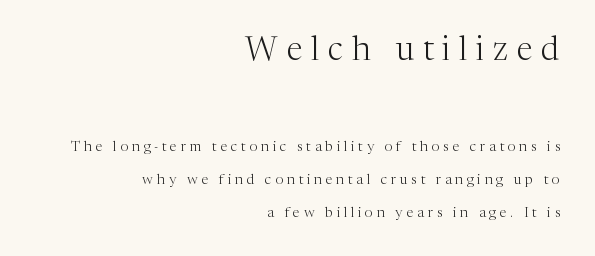
{"serif": "yes", "italic": "no", "bold": "no", "weight": "light", "width": "normal", "stroke_contrast": "medium", "x_height": "medium", "monospaced": "no", "underline": "no", "align": "right", "line_spacing": "loose", "line_spacing_ratio": 2.37, "letter_spacing": "wide", "letter_spacing_em": 0.27, "larger_block": "first", "size_ratio": 2.36, "glyph_px": 33}
